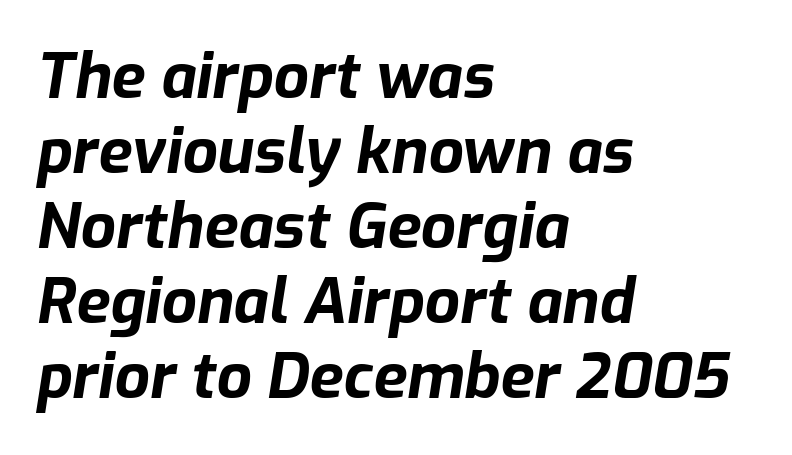
The gaps between neighbouring characters are ordinary and unremarkable. Left-aligned paragraph, ragged on the right. These lines are rendered in a variable-pitch font. Chunky letters — that's bold for sure. The face used here has a pronounced slope to its letters. Honestly, there is no underline to notice here at all.
